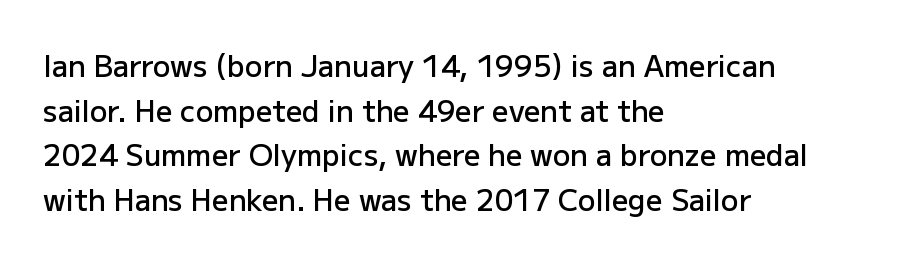
The image shows 29 px semibold sans-serif type, upright; set left-aligned, normal line spacing (1.54x), normal letter spacing, not underlined; low stroke contrast and a medium x-height.
